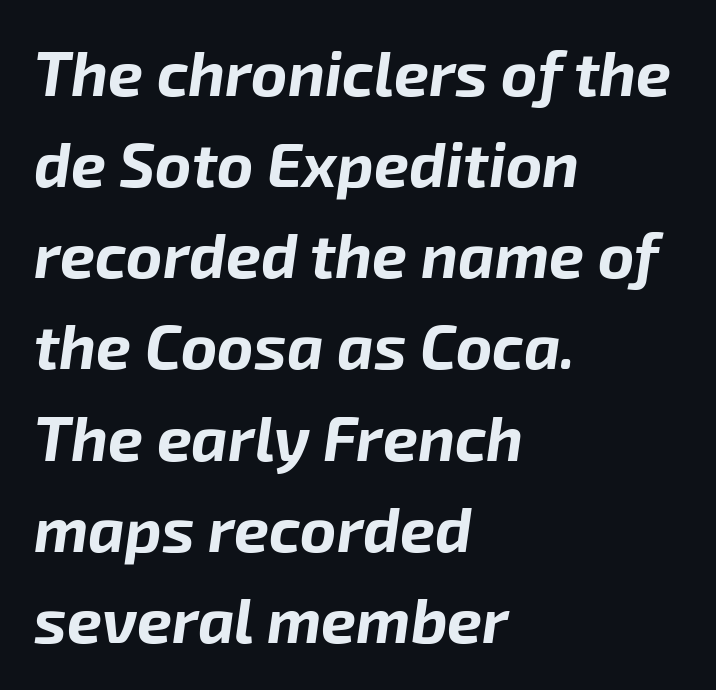
The image shows 62 px bold type, italic (leaning right); set left-aligned, normal line spacing (1.47x), normal letter spacing, not underlined; low stroke contrast and a medium x-height.
